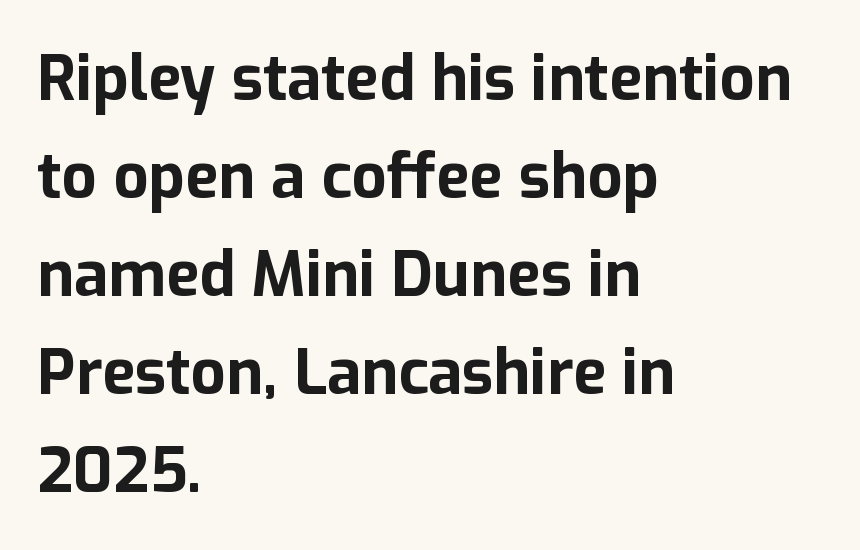
The rendering uses natural spacing where letterforms have individual widths. The typeface chosen for these lines omits serifs. This rendering uses left alignment, leaving the right contour irregular. A roman cut, with each character standing at attention. Interline gaps are of average width in this sample.
